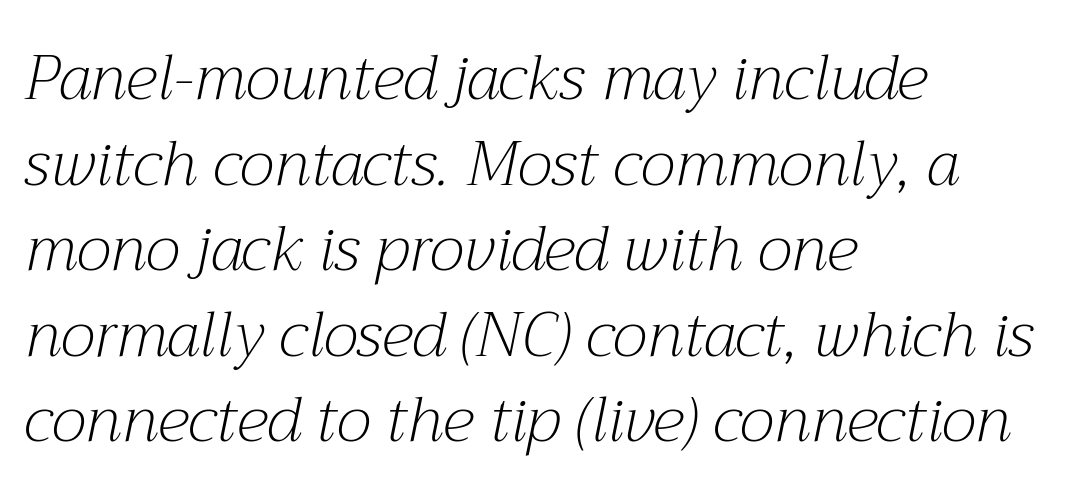
The image shows 62 px light serif type, italic (leaning right); set left-aligned, normal line spacing (1.38x), normal letter spacing, not underlined; medium stroke contrast and a medium x-height.
